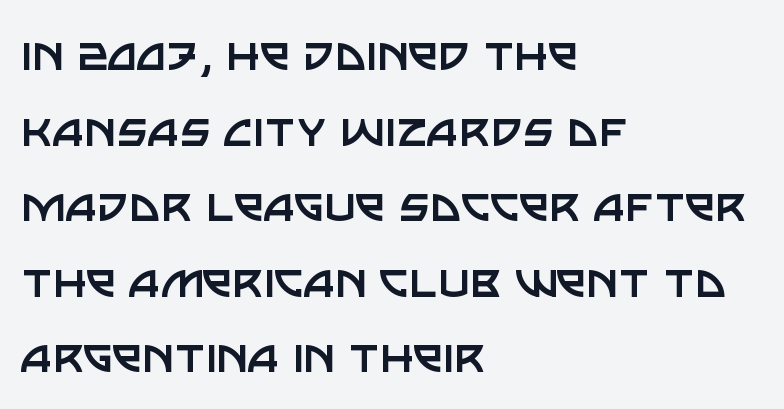
The image shows 54 px regular-weight sans-serif type, upright; set left-aligned, normal line spacing (1.4x), normal letter spacing, not underlined; low stroke contrast and a large x-height.
